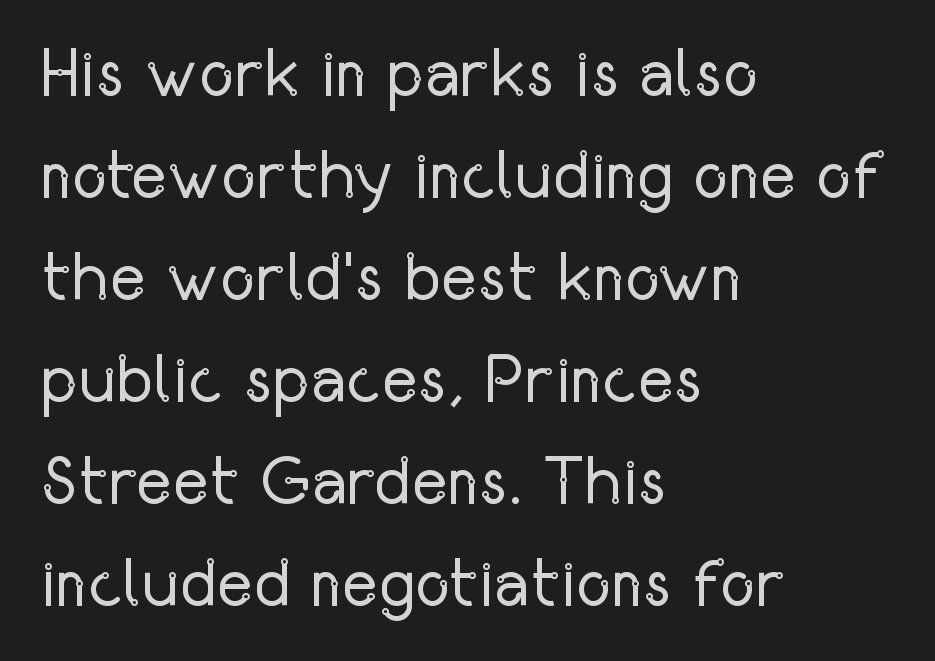
The image shows 68 px regular-weight, condensed sans-serif type, upright; set left-aligned, normal line spacing (1.5x), normal letter spacing, not underlined; low stroke contrast and a medium x-height.
